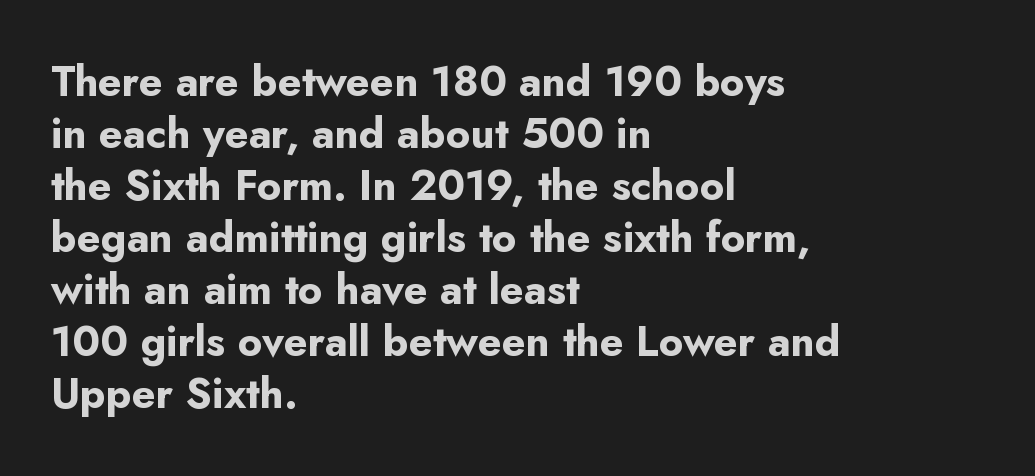
The image shows 42 px bold sans-serif type, upright; set left-aligned, line spacing 1.24x, normal letter spacing, not underlined; low stroke contrast and a small x-height.
